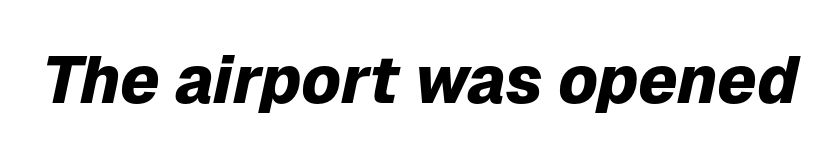
Q: Is the text bold? A: Yes.
Q: Is the text italic (slanted)? A: Yes, it leans right by about 12 degrees.
Q: Is the text underlined? A: No.
Q: Is the spacing between letters normal or unusually wide? A: Normal.
Q: Width (condensed, normal, or wide)? A: Normal.
Q: Stroke contrast? A: Low.
Q: x-height? A: Medium.
Q: Monospaced? A: No.
